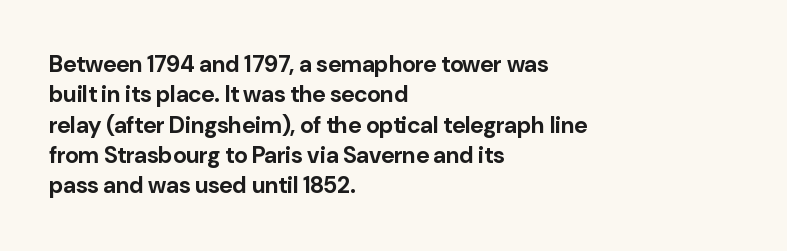
{"italic": "no", "bold": "yes", "underline": "no", "align": "left", "line_spacing": "normal", "line_spacing_ratio": 1.32, "letter_spacing": "normal", "letter_spacing_em": 0.0, "glyph_px": 23}
